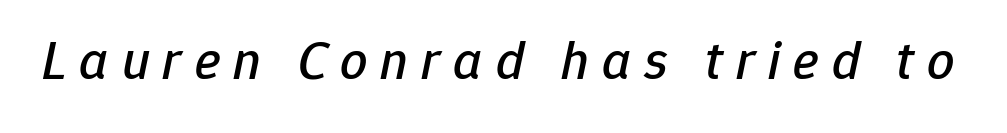
The type is letterspaced generously, with wide tracking. Proportional: the letters do not fall into vertical columns. Check the space under the baseline: it is left empty. Would a proofreader flag this as italicized? Yes.
